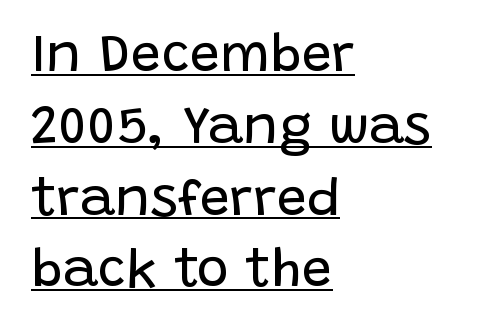
Q: Is the text bold? A: No.
Q: Is the text italic (slanted)? A: No, it is upright.
Q: Is the typeface a serif or a sans-serif typeface? A: Sans-serif.
Q: Is the text underlined? A: Yes.
Q: How is the paragraph aligned? A: Left-aligned.
Q: Is the spacing between letters normal or unusually wide? A: Normal.
Q: Is the spacing between lines tight, normal or loose? A: Normal.
Q: Width (condensed, normal, or wide)? A: Normal.
Q: Stroke contrast? A: Low.
Q: x-height? A: Large.
Q: Monospaced? A: No.
